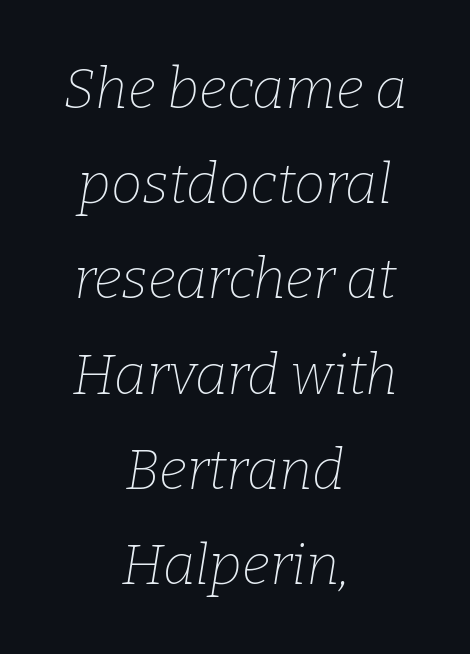
Q: Is the text bold? A: No.
Q: Is the text italic (slanted)? A: Yes, it leans right by about 9 degrees.
Q: Is the typeface a serif or a sans-serif typeface? A: Serif.
Q: Is the text underlined? A: No.
Q: How is the paragraph aligned? A: Centered.
Q: Is the spacing between letters normal or unusually wide? A: Normal.
Q: Is the spacing between lines tight, normal or loose? A: Normal.
Q: Width (condensed, normal, or wide)? A: Normal.
Q: Stroke contrast? A: Low.
Q: x-height? A: Medium.
Q: Monospaced? A: No.
